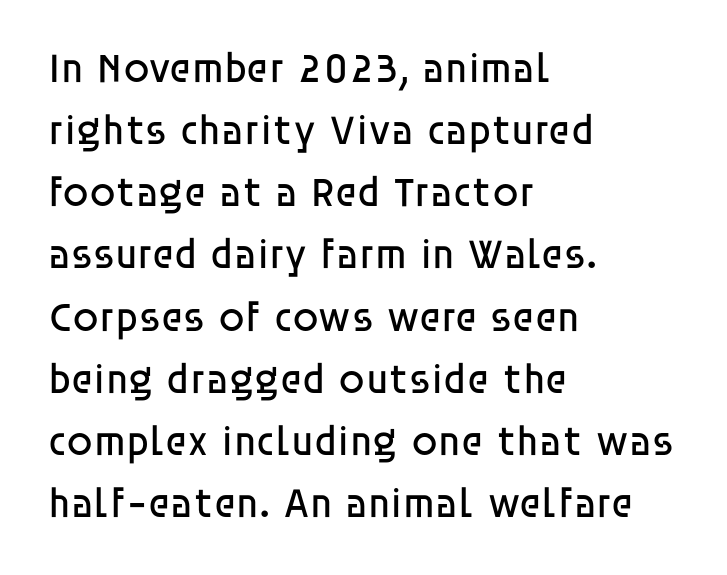
Check under the words: just untouched page. The text was rendered using a sans face with plain stroke endings. The line texture is even and compact thanks to regular tracking. A normal amount of white space separates one row of letters from the next. Each line starts at the same left margin while the right side varies. Ink coverage per letter is moderate at most.
